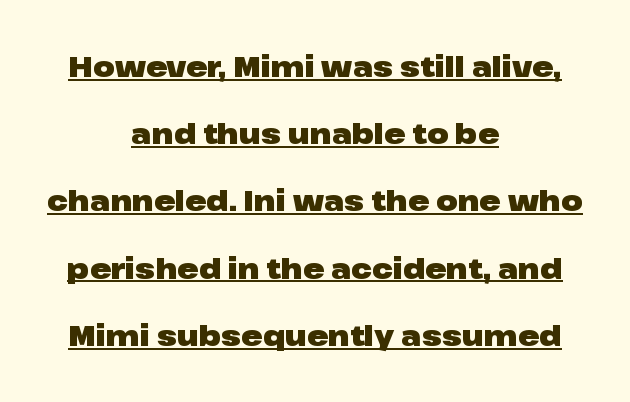
Q: Is the text bold? A: Yes.
Q: Is the text italic (slanted)? A: No, it is upright.
Q: Is the typeface a serif or a sans-serif typeface? A: Sans-serif.
Q: Is the text underlined? A: Yes.
Q: How is the paragraph aligned? A: Centered.
Q: Is the spacing between letters normal or unusually wide? A: Normal.
Q: Is the spacing between lines tight, normal or loose? A: Loose.
Q: Width (condensed, normal, or wide)? A: Wide.
Q: Stroke contrast? A: Low.
Q: x-height? A: Medium.
Q: Monospaced? A: No.
